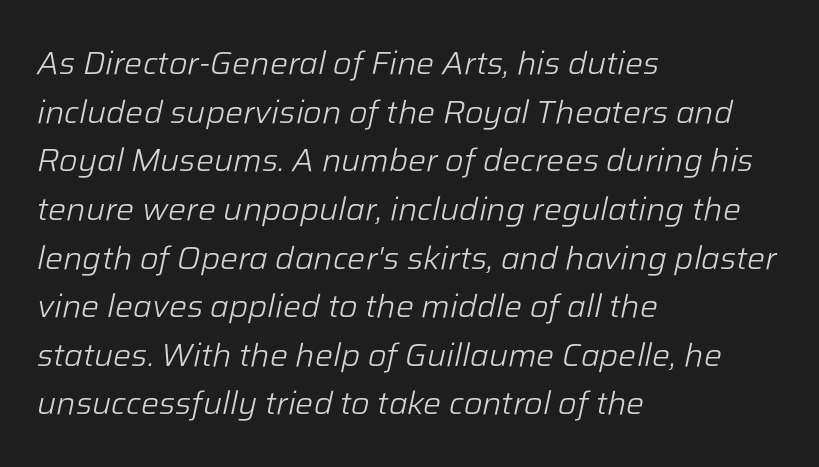
The image shows 32 px light type, italic (leaning right); set left-aligned, normal line spacing (1.52x), normal letter spacing, not underlined; low stroke contrast and a medium x-height.
